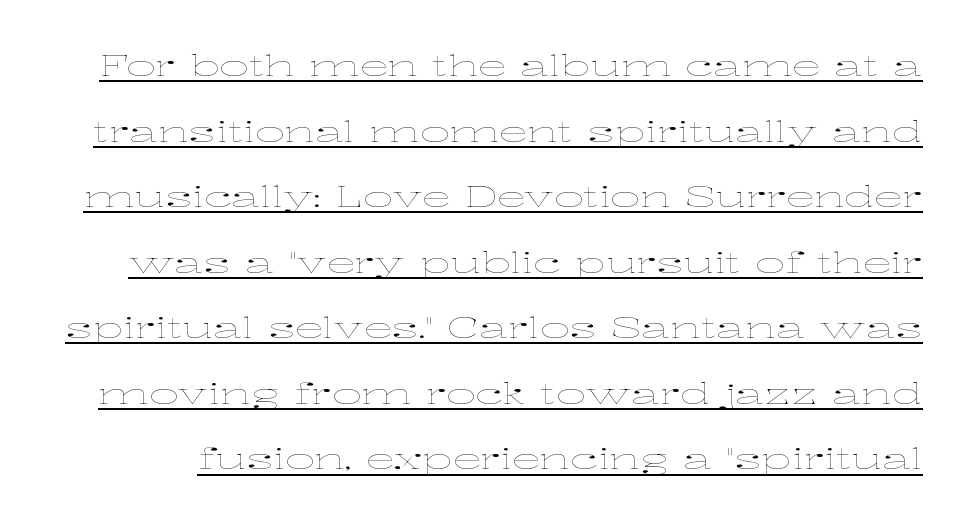
The image shows 29 px thin, wide type, upright; set loose line spacing (2.26x), normal letter spacing, underlined; low stroke contrast and a medium x-height.
